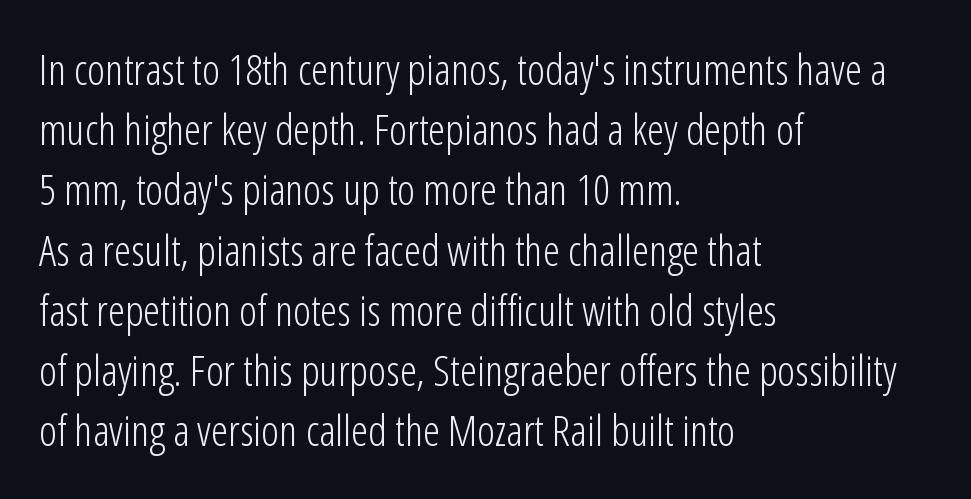
{"serif": "no", "italic": "no", "bold": "no", "weight": "light", "width": "condensed", "stroke_contrast": "low", "x_height": "medium", "monospaced": "no", "underline": "no", "align": "left", "line_spacing": "normal", "line_spacing_ratio": 1.4, "letter_spacing": "normal", "letter_spacing_em": 0.0, "glyph_px": 43}
